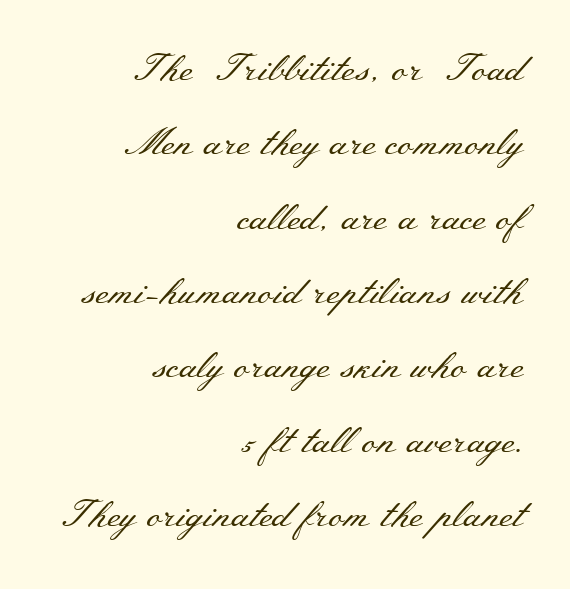
Summary of weight: not heavy and not bold. This rendering uses right alignment, leaving the left contour irregular. Stroke terminals: seriffed. Think of a printed novel: that variable character pitch is what you see here.
